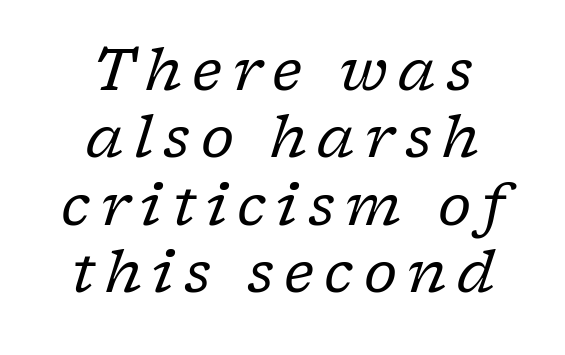
The image shows 58 px regular-weight serif type, italic (leaning right); set centered, line spacing 1.16x, not underlined; low stroke contrast and a medium x-height.
